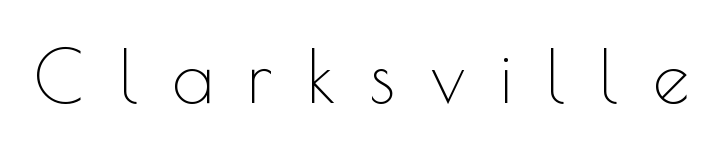
{"serif": "no", "italic": "no", "bold": "no", "weight": "thin", "width": "normal", "x_height": "small", "monospaced": "no", "underline": "no", "letter_spacing": "wide", "letter_spacing_em": 0.47, "glyph_px": 73}
